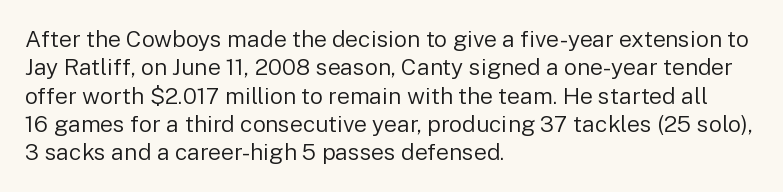
Nobody touched the tracking dial on this one. Visually the block forms a straight wall on the left and a jagged coastline on the right. Posture: upright roman. Beneath every word, the page is bare.
